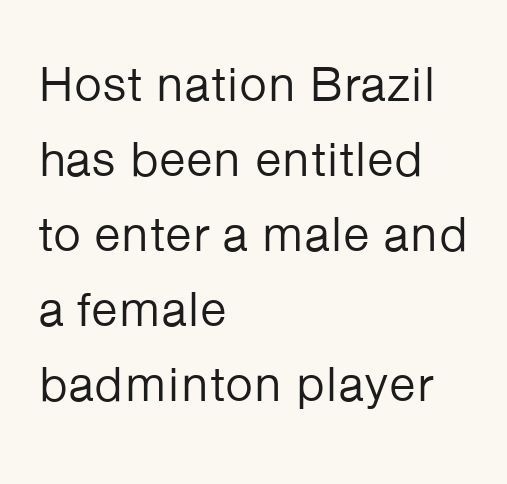
Decoration check: the copy has no underline. The weight tops out at a normal text grade. Short note: letters normally spaced. Posture: straight, roman, zero tilt.
